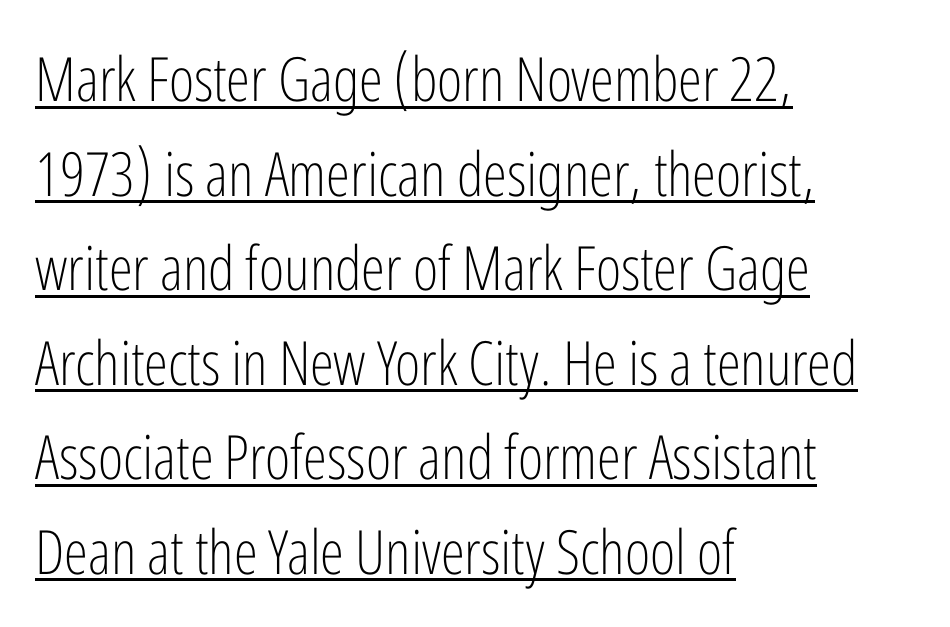
Q: Is the text bold? A: No.
Q: Is the text italic (slanted)? A: No, it is upright.
Q: Is the typeface a serif or a sans-serif typeface? A: Sans-serif.
Q: Is the text underlined? A: Yes.
Q: How is the paragraph aligned? A: Left-aligned.
Q: Is the spacing between letters normal or unusually wide? A: Normal.
Q: Is the spacing between lines tight, normal or loose? A: Normal.
Q: Width (condensed, normal, or wide)? A: Condensed.
Q: Stroke contrast? A: Low.
Q: x-height? A: Medium.
Q: Monospaced? A: No.
